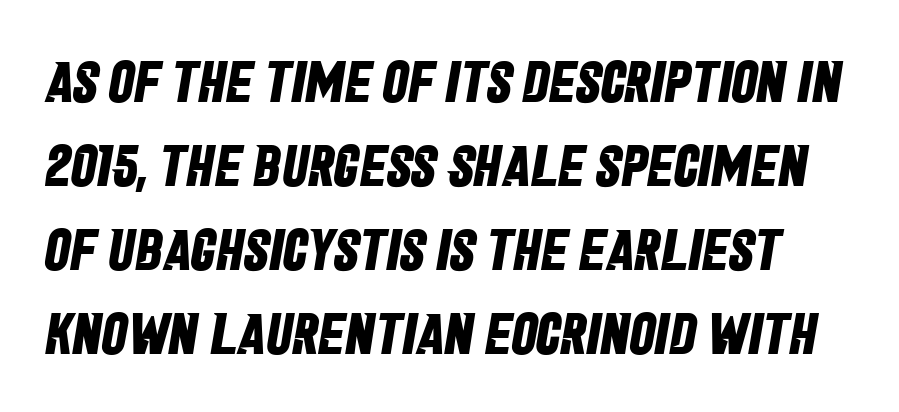
The image shows 58 px bold, condensed sans-serif type; set normal line spacing (1.45x), normal letter spacing, not underlined; low stroke contrast and a large x-height.
